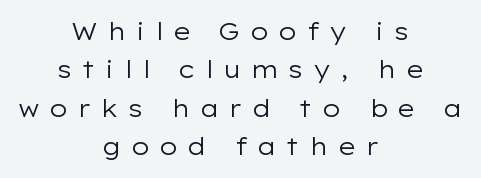
Caption: expanded tracking, letters set apart. Designer's note — italics off, roman on. The font sits on the lighter half of the weight spectrum, regular included. Underlining? Definitely not there. The vertical gap from one line to the next is medium.
